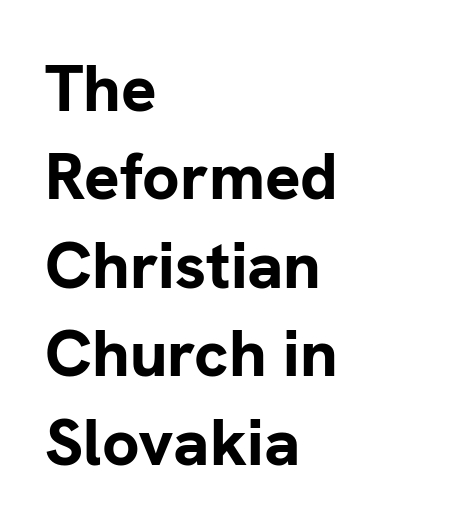
{"serif": "no", "italic": "no", "bold": "yes", "weight": "bold", "width": "normal", "stroke_contrast": "low", "x_height": "medium", "monospaced": "no", "underline": "no", "align": "left", "line_spacing": "normal", "line_spacing_ratio": 1.34, "letter_spacing": "normal", "letter_spacing_em": 0.0, "glyph_px": 66}
